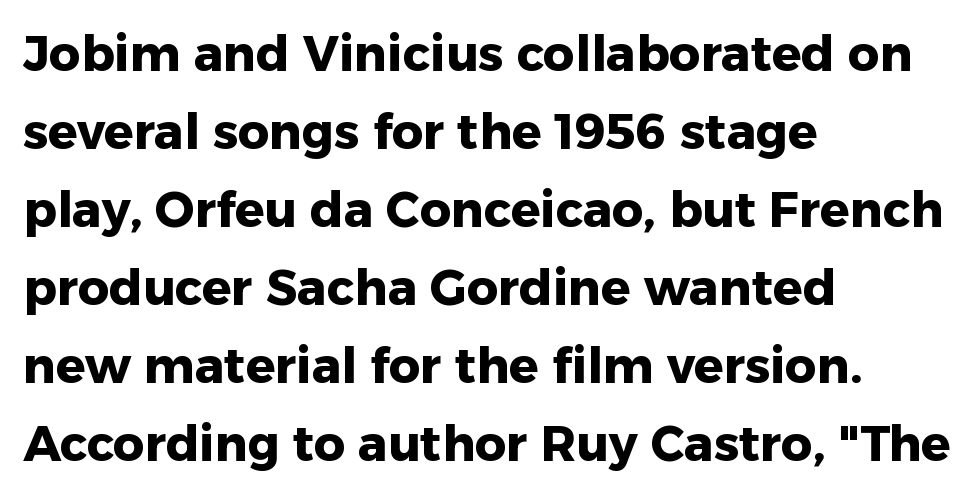
{"serif": "no", "italic": "no", "bold": "yes", "weight": "heavy", "width": "normal", "stroke_contrast": "low", "x_height": "medium", "monospaced": "no", "underline": "no", "align": "left", "line_spacing": "normal", "line_spacing_ratio": 1.59, "letter_spacing": "normal", "letter_spacing_em": 0.0, "glyph_px": 49}
